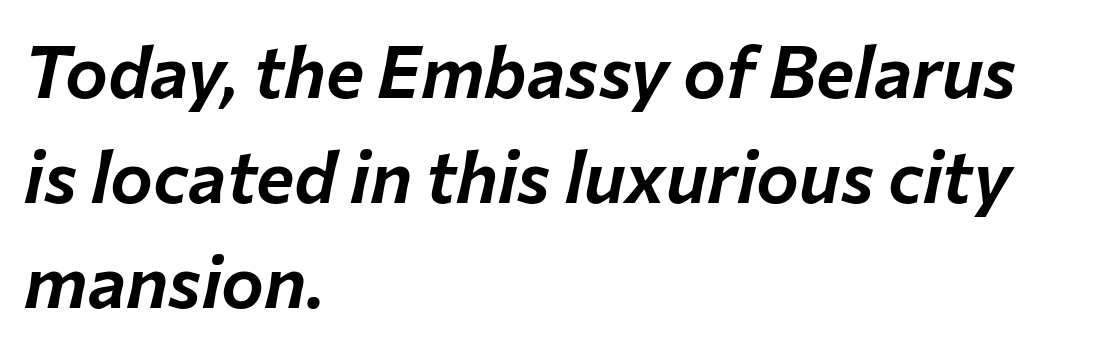
Tall strokes in this sample are angled rather than plumb. Line spacing here is normal. Caption: multi-line text, flush left, ragged right. Nobody touched the tracking dial on this one.
